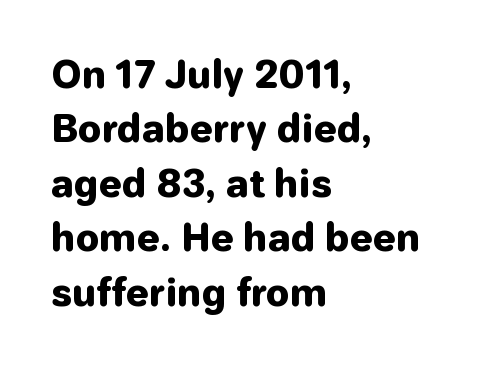
Q: Is the text bold? A: Yes.
Q: Is the text italic (slanted)? A: No, it is upright.
Q: Is the typeface a serif or a sans-serif typeface? A: Sans-serif.
Q: Is the text underlined? A: No.
Q: How is the paragraph aligned? A: Left-aligned.
Q: Is the spacing between letters normal or unusually wide? A: Normal.
Q: Is the spacing between lines tight, normal or loose? A: Normal.
Q: Width (condensed, normal, or wide)? A: Normal.
Q: Stroke contrast? A: Low.
Q: x-height? A: Medium.
Q: Monospaced? A: No.
